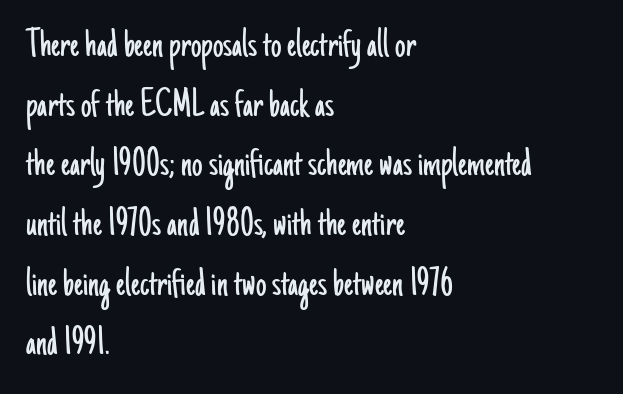
Stems and bowls with no extra thickness — not bold. The letters advance in unequal steps, a hallmark of proportional type. A classic flush-left, rag-right setting is used for this passage. I'd call this a sans setting — the letters go barefoot.
